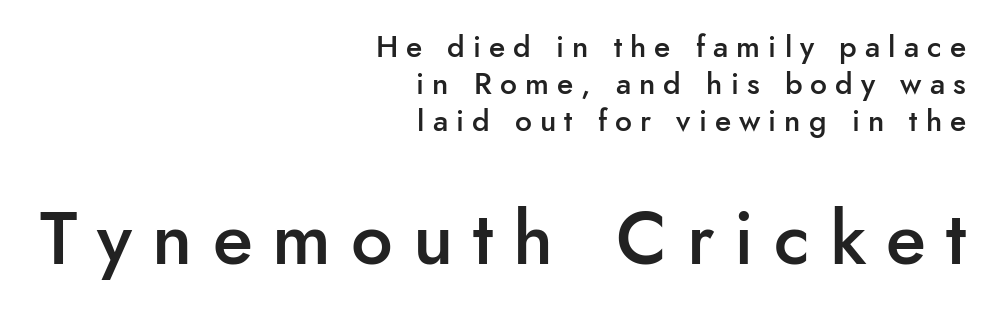
The face used here appears at its bigger size in the lower chunk. Font category for this specimen: sans-serif. The specimen reads as upright at a glance. Rule under the text: the space is simply empty.
